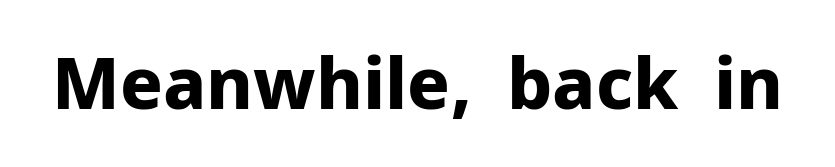
Q: Is the text bold? A: Yes.
Q: Is the text italic (slanted)? A: No, it is upright.
Q: Is the typeface a serif or a sans-serif typeface? A: Sans-serif.
Q: Is the text underlined? A: No.
Q: Is the spacing between letters normal or unusually wide? A: Normal.
Q: Width (condensed, normal, or wide)? A: Normal.
Q: Stroke contrast? A: Low.
Q: x-height? A: Medium.
Q: Monospaced? A: No.
